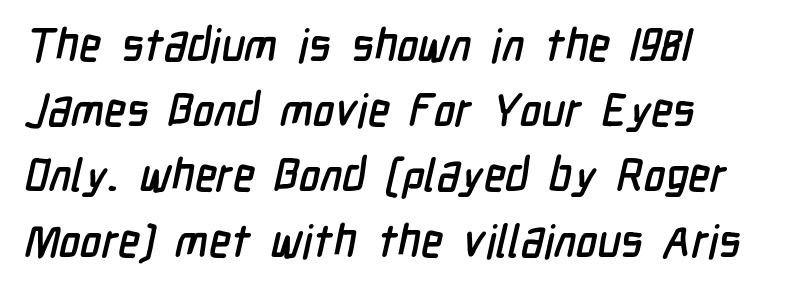
Q: Is the typeface a serif or a sans-serif typeface? A: Sans-serif.
Q: Is the text underlined? A: No.
Q: How is the paragraph aligned? A: Left-aligned.
Q: Is the spacing between letters normal or unusually wide? A: Normal.
Q: Is the spacing between lines tight, normal or loose? A: Normal.
Q: Width (condensed, normal, or wide)? A: Condensed.
Q: Stroke contrast? A: Low.
Q: x-height? A: Medium.
Q: Monospaced? A: No.
